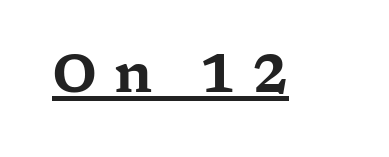
The image shows 52 px wide serif type, upright; set unusually wide letter spacing (+0.32 em), underlined; low stroke contrast and a medium x-height.
